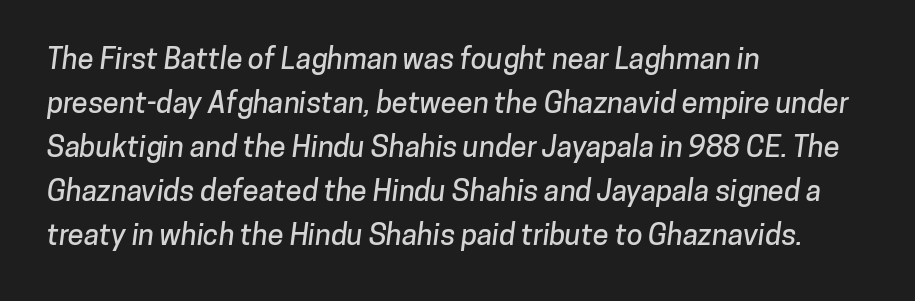
{"serif": "no", "width": "normal", "stroke_contrast": "low", "x_height": "medium", "monospaced": "no", "underline": "no", "align": "left", "line_spacing": "normal", "line_spacing_ratio": 1.52, "letter_spacing": "normal", "letter_spacing_em": 0.0, "glyph_px": 29}
